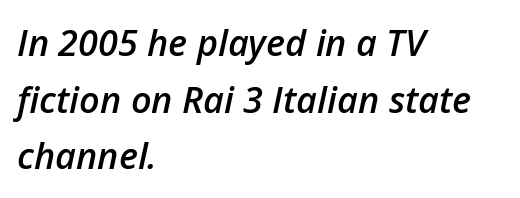
The image shows 36 px semibold type, italic (leaning right); set left-aligned, normal line spacing (1.57x), normal letter spacing, not underlined; low stroke contrast and a medium x-height.
